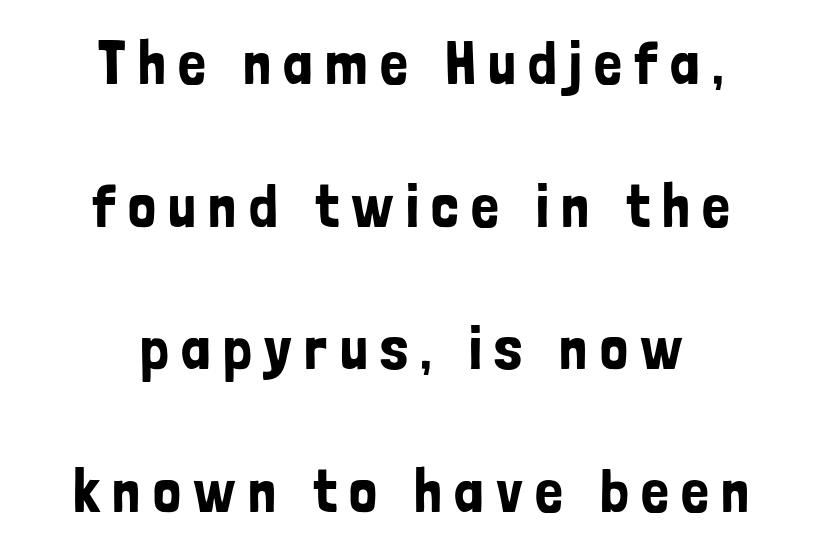
The image shows 62 px condensed sans-serif type, upright; set centered, loose line spacing (2.3x), unusually wide letter spacing (+0.2 em), not underlined; low stroke contrast and a medium x-height.
